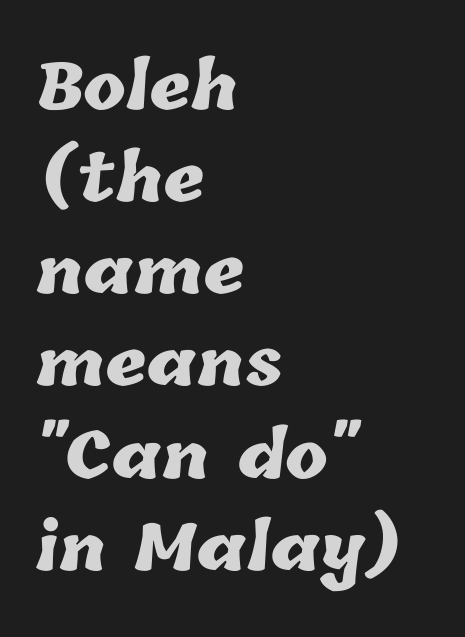
{"bold": "yes", "weight": "heavy", "width": "normal", "stroke_contrast": "low", "x_height": "medium", "monospaced": "no", "underline": "no", "align": "left", "line_spacing": "normal", "line_spacing_ratio": 1.44, "letter_spacing": "normal", "letter_spacing_em": 0.0, "glyph_px": 64}
